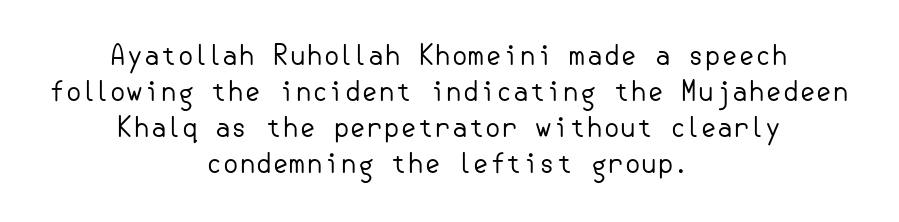
{"italic": "no", "bold": "no", "underline": "no", "align": "center", "line_spacing": "normal", "line_spacing_ratio": 1.33, "letter_spacing": "normal", "letter_spacing_em": 0.0, "glyph_px": 27}
